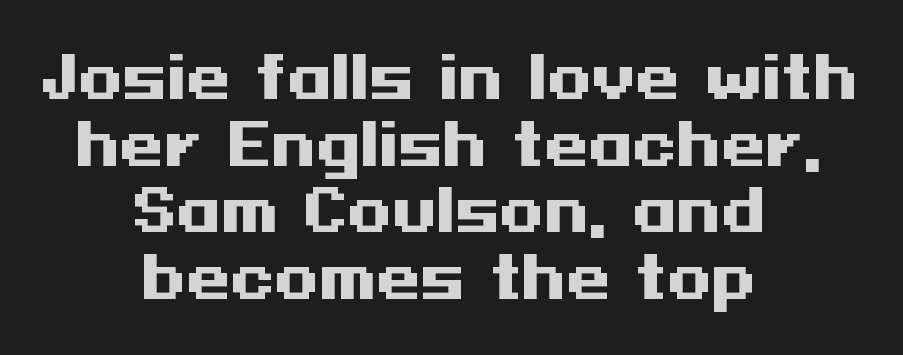
{"serif": "no", "italic": "no", "bold": "yes", "weight": "heavy", "width": "wide", "stroke_contrast": "medium", "x_height": "medium", "underline": "no", "align": "center", "line_spacing_ratio": 1.17, "letter_spacing": "normal", "letter_spacing_em": 0.0, "glyph_px": 57}
